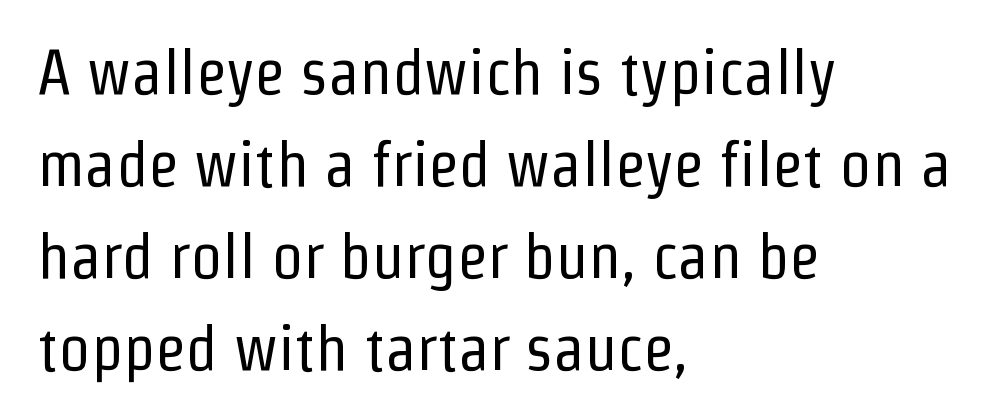
The vertical gap from one line to the next is medium. The passage shown is not underscored anywhere. Regarding serifs, this sample does without them. Here the glyphs are tracked normally, forming tight word shapes. When letters stand straight like this, we call the style roman or upright. Casual observation: everything's shoved over to the left.
